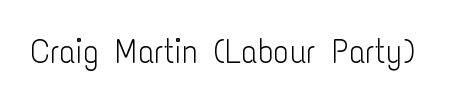
{"serif": "no", "italic": "no", "bold": "no", "weight": "light", "width": "condensed", "stroke_contrast": "low", "x_height": "medium", "monospaced": "no", "underline": "no", "letter_spacing": "normal", "letter_spacing_em": 0.0, "glyph_px": 33}
